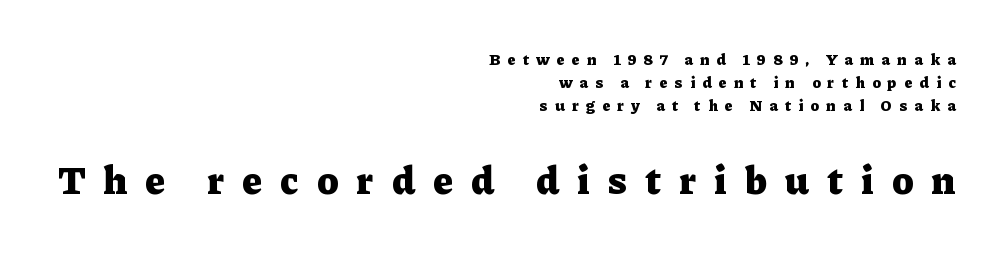
The image shows 40 px heavy serif type, upright; set right-aligned, normal line spacing (1.45x), unusually wide letter spacing (+0.46 em), not underlined; the second (bottom) block is 2.5x larger; low stroke contrast and a medium x-height.
